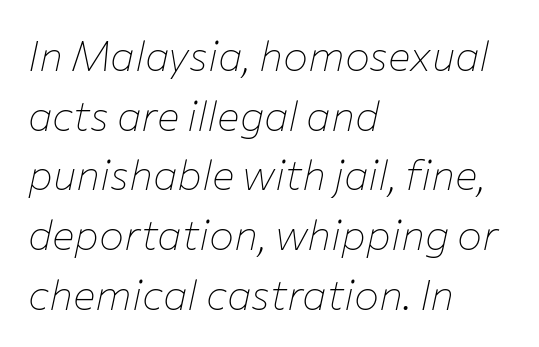
A quiet, ordinary-to-light weight characterises the typeface. A bare baseline throughout the passage. This sample uses an oblique cut, with every glyph tilted off the vertical. Short note: letters normally spaced. Leading matches the norm, producing a regular column. If you drew a ruler down the left edge, every line would touch it.
